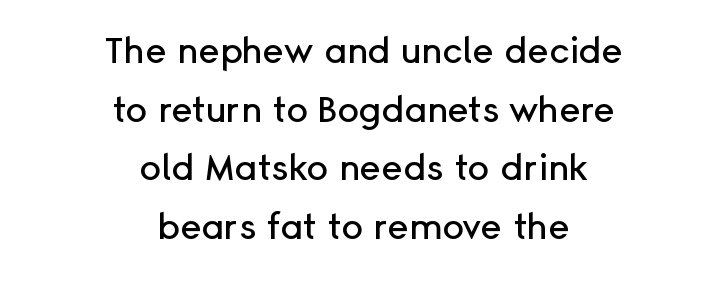
Q: Is the text italic (slanted)? A: No, it is upright.
Q: Is the typeface a serif or a sans-serif typeface? A: Sans-serif.
Q: Is the text underlined? A: No.
Q: How is the paragraph aligned? A: Centered.
Q: Is the spacing between letters normal or unusually wide? A: Normal.
Q: Is the spacing between lines tight, normal or loose? A: Normal.
Q: Width (condensed, normal, or wide)? A: Normal.
Q: Stroke contrast? A: Low.
Q: x-height? A: Medium.
Q: Monospaced? A: No.
